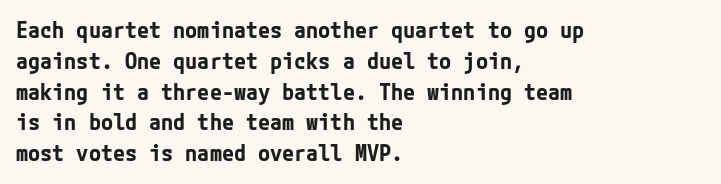
The image shows 22 px bold type, upright; set left-aligned, normal line spacing (1.4x), normal letter spacing, not underlined.
